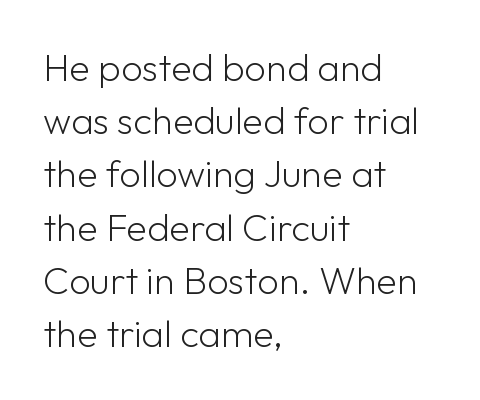
{"serif": "no", "italic": "no", "bold": "no", "weight": "light", "width": "normal", "stroke_contrast": "low", "x_height": "medium", "monospaced": "no", "underline": "no", "align": "left", "line_spacing": "normal", "line_spacing_ratio": 1.4, "letter_spacing": "normal", "letter_spacing_em": 0.0, "glyph_px": 38}
